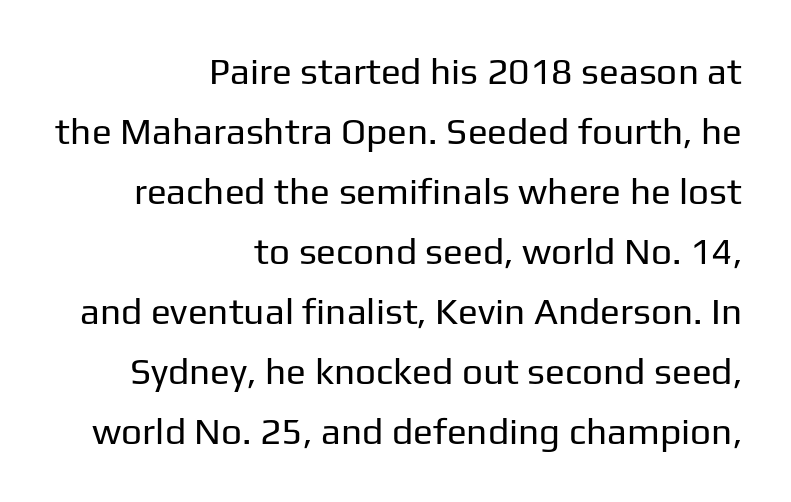
The image shows 37 px regular-weight sans-serif type, upright; set right-aligned, normal line spacing (1.62x), normal letter spacing, not underlined; low stroke contrast and a medium x-height.
